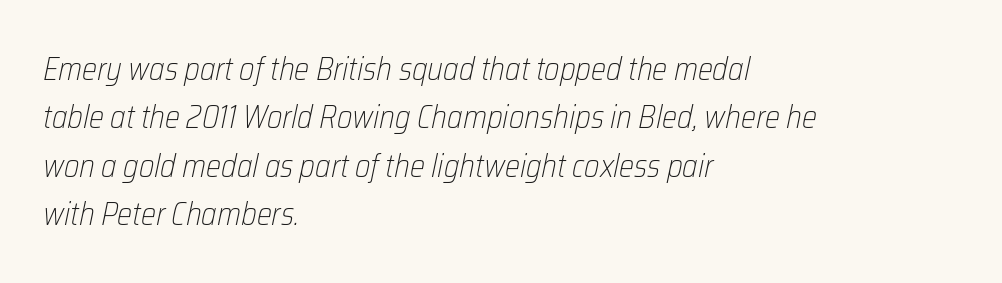
{"italic": "yes", "lean": "right", "slant_degrees": 12, "bold": "no", "weight": "light", "width": "condensed", "stroke_contrast": "low", "x_height": "medium", "monospaced": "no", "underline": "no", "align": "left", "line_spacing": "normal", "line_spacing_ratio": 1.51, "letter_spacing": "normal", "letter_spacing_em": 0.0, "glyph_px": 32}
